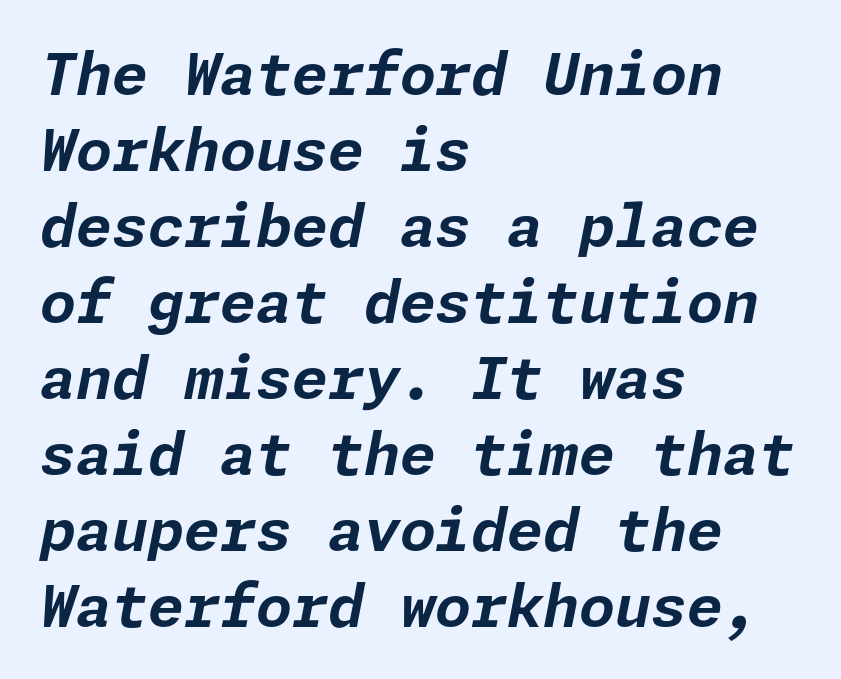
The image shows 58 px bold type, italic (leaning right); set left-aligned, normal line spacing (1.31x), normal letter spacing, not underlined; low stroke contrast and a medium x-height.
